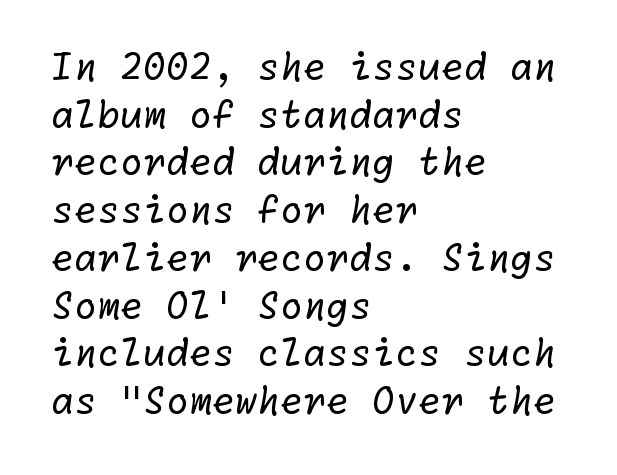
What stands out about the letter spacing? Nothing — it is the standard amount. Nope, no serifs anywhere on these letters. Each stroke keeps to a modest, everyday thickness or less. In terms of leading, this rendering sits right in the middle.
